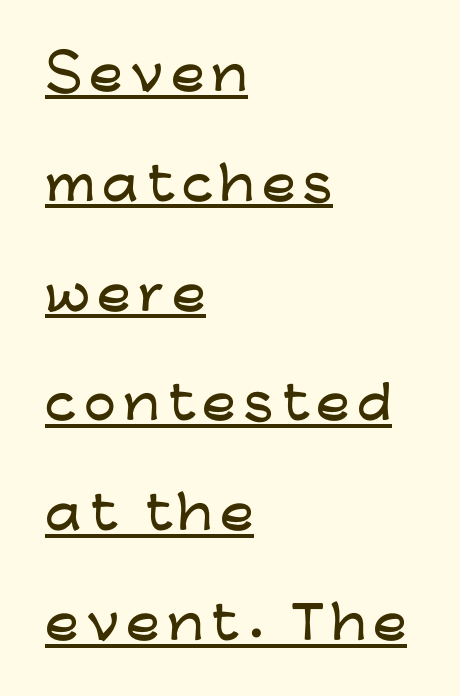
{"serif": "no", "italic": "no", "width": "wide", "stroke_contrast": "low", "x_height": "medium", "monospaced": "no", "underline": "yes", "align": "left", "line_spacing": "loose", "line_spacing_ratio": 2.44, "glyph_px": 45}
